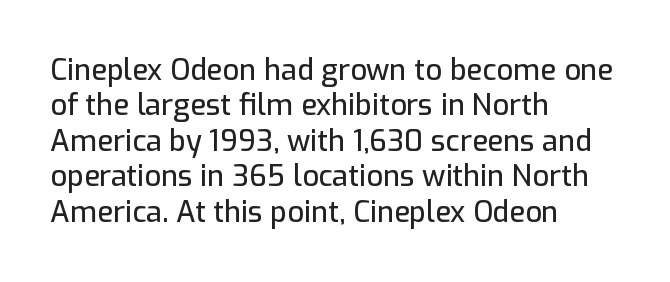
The image shows 29 px sans-serif type, upright; set left-aligned, line spacing 1.22x, normal letter spacing, not underlined; low stroke contrast and a medium x-height.
